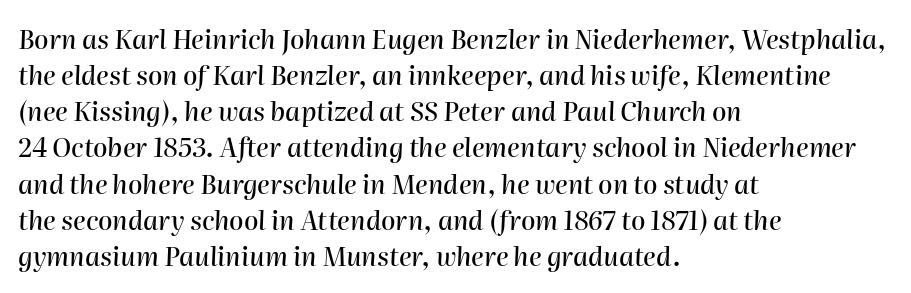
The image shows 26 px text type, italic (leaning right); set left-aligned, normal line spacing (1.39x), normal letter spacing, not underlined.
